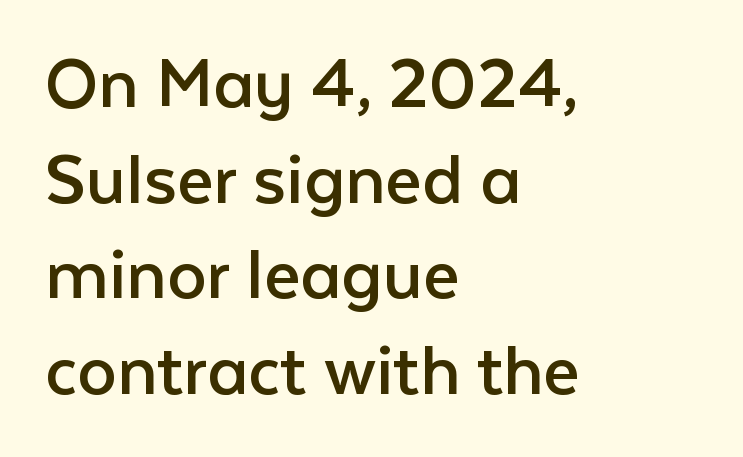
Q: Is the text bold? A: No.
Q: Is the text italic (slanted)? A: No, it is upright.
Q: Is the typeface a serif or a sans-serif typeface? A: Sans-serif.
Q: Is the text underlined? A: No.
Q: How is the paragraph aligned? A: Left-aligned.
Q: Is the spacing between letters normal or unusually wide? A: Normal.
Q: Width (condensed, normal, or wide)? A: Normal.
Q: Stroke contrast? A: Low.
Q: x-height? A: Medium.
Q: Monospaced? A: No.
